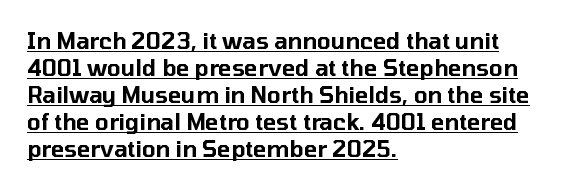
The image shows 22 px text type, upright; set left-aligned, line spacing 1.23x, normal letter spacing, underlined.
